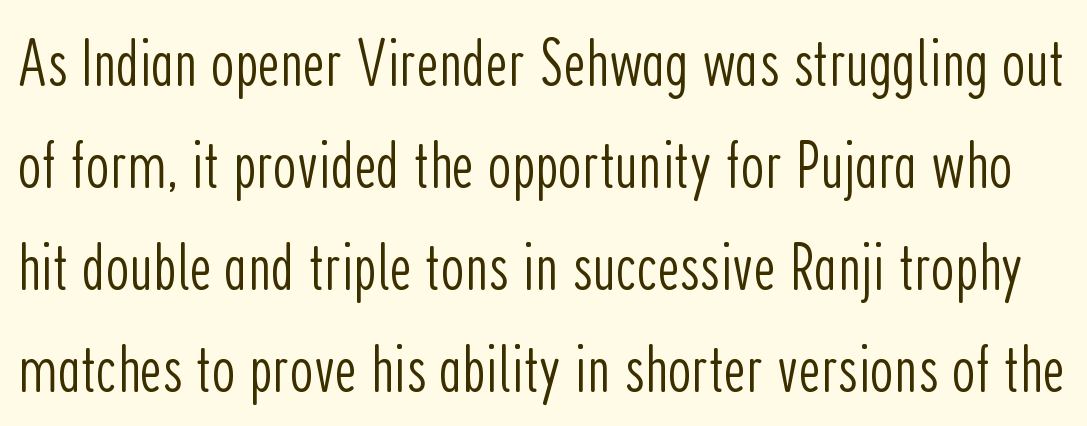
The image shows 68 px light, condensed sans-serif type, upright; set normal line spacing (1.5x), normal letter spacing, not underlined; low stroke contrast and a medium x-height.
